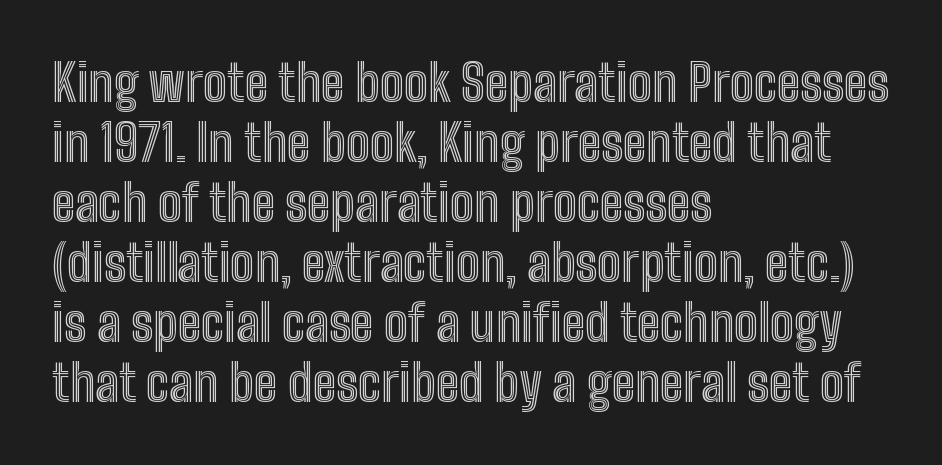
Q: Is the text italic (slanted)? A: No, it is upright.
Q: Is the text underlined? A: No.
Q: How is the paragraph aligned? A: Left-aligned.
Q: Is the spacing between letters normal or unusually wide? A: Normal.
Q: Width (condensed, normal, or wide)? A: Condensed.
Q: x-height? A: Medium.
Q: Monospaced? A: No.
